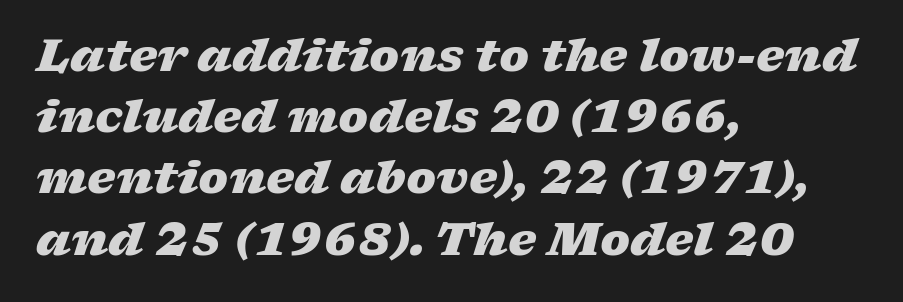
Q: Is the text bold? A: Yes.
Q: Is the text italic (slanted)? A: Yes, it leans right by about 17 degrees.
Q: Is the text underlined? A: No.
Q: How is the paragraph aligned? A: Left-aligned.
Q: Is the spacing between letters normal or unusually wide? A: Normal.
Q: Is the spacing between lines tight, normal or loose? A: Normal.
Q: Width (condensed, normal, or wide)? A: Wide.
Q: Stroke contrast? A: Low.
Q: x-height? A: Medium.
Q: Monospaced? A: No.
